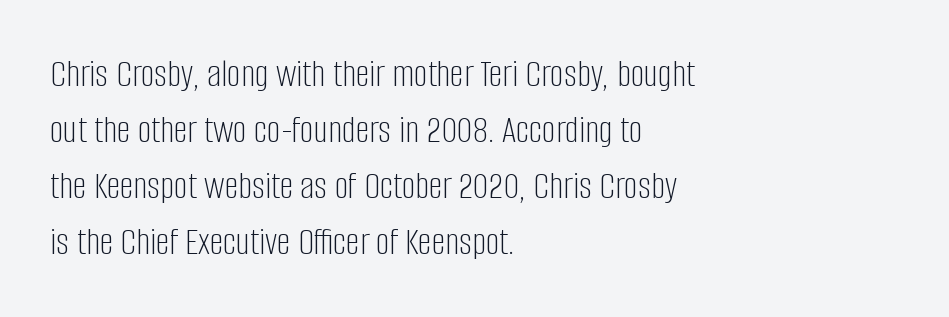
{"serif": "no", "italic": "no", "bold": "no", "weight": "light", "width": "condensed", "stroke_contrast": "low", "x_height": "large", "monospaced": "no", "underline": "no", "align": "left", "line_spacing": "normal", "line_spacing_ratio": 1.44, "letter_spacing": "normal", "letter_spacing_em": 0.0, "glyph_px": 39}
